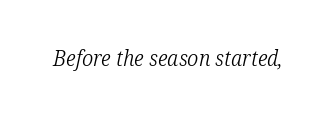
Q: Is the text bold? A: No.
Q: Is the text italic (slanted)? A: Yes, it leans right by about 12 degrees.
Q: Is the text underlined? A: No.
Q: Is the spacing between letters normal or unusually wide? A: Normal.
